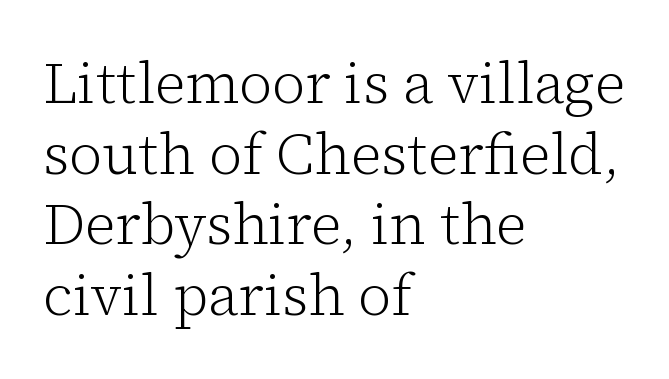
Observe the serifs anchoring each vertical stroke in this sample. The font sits on the lighter half of the weight spectrum, regular included. Just letters on the line, the space beneath them empty. Between one letter and the next there's only the usual sliver of space. Notice how the stems are strictly vertical — no italics here. Teacher's note: observe the even left margin — that is flush-left alignment.
